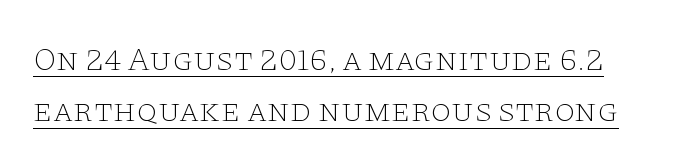
{"serif": "yes", "italic": "no", "bold": "no", "weight": "thin", "width": "wide", "stroke_contrast": "low", "x_height": "large", "monospaced": "no", "underline": "yes", "line_spacing": "normal", "line_spacing_ratio": 1.55, "letter_spacing": "normal", "letter_spacing_em": 0.0, "glyph_px": 33}
